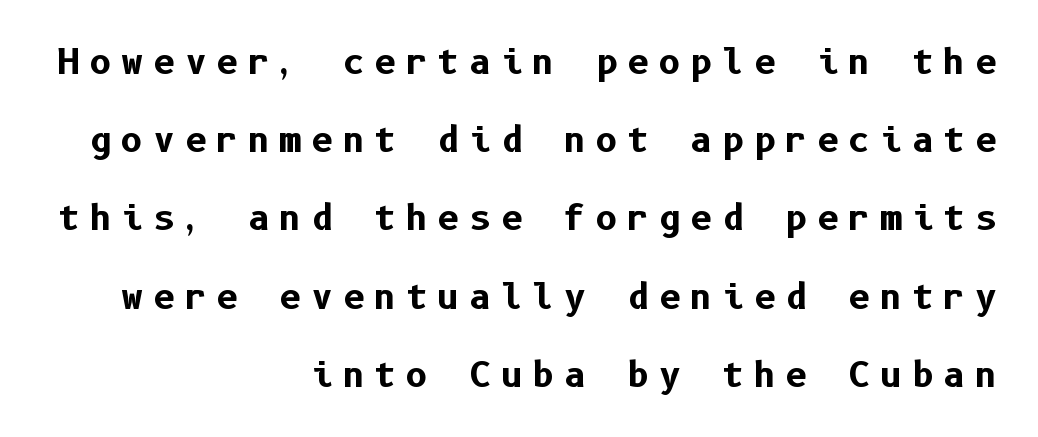
Each letter's strokes conclude bluntly, with no projecting serifs. This sample uses an upright cut, with every glyph sitting square on the baseline. The text block is weighted toward the right margin, trailing off unevenly leftward. No word sits above an underline.
